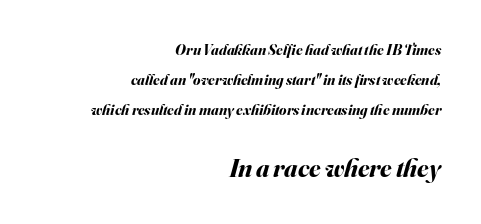
The rendering anchors every line to the right-hand side. Style check: oblique. This sample trades compactness for vertical openness between lines. The tracking reads as untouched default to a designer's eye. Honestly, there is no underline to notice here at all. Which of the two is more prominent by size? The second, at the bottom.
